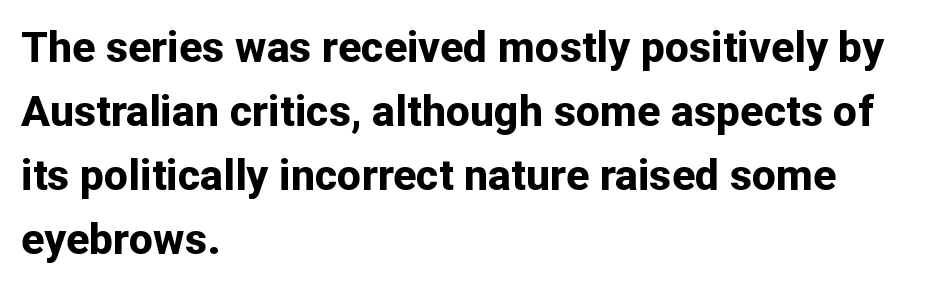
{"serif": "no", "italic": "no", "bold": "yes", "weight": "bold", "width": "normal", "stroke_contrast": "low", "x_height": "medium", "monospaced": "no", "underline": "no", "align": "left", "line_spacing": "normal", "line_spacing_ratio": 1.49, "letter_spacing": "normal", "letter_spacing_em": 0.0, "glyph_px": 43}
